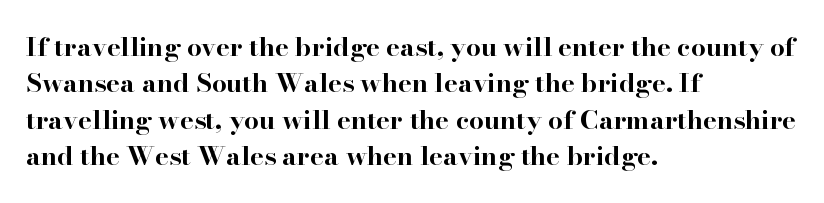
The image shows 26 px bold type, upright; set left-aligned, normal line spacing (1.4x), normal letter spacing, not underlined.
